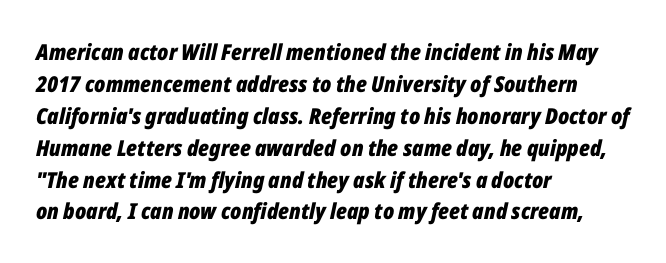
Q: Is the text bold? A: Yes.
Q: Is the text italic (slanted)? A: Yes, it leans right by about 12 degrees.
Q: Is the text underlined? A: No.
Q: How is the paragraph aligned? A: Left-aligned.
Q: Is the spacing between letters normal or unusually wide? A: Normal.
Q: Is the spacing between lines tight, normal or loose? A: Normal.
